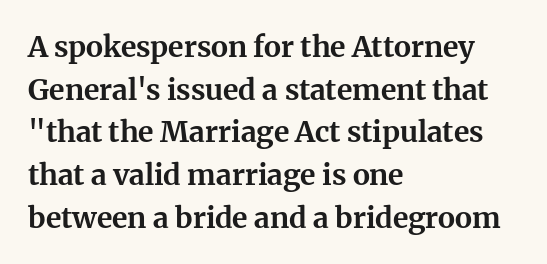
You could not count columns in this text — the font is proportionally spaced. Italic: no, the glyphs are upright roman. Bare-footed words on every line. These lines carry a lot of weight — the face is fully bold.
